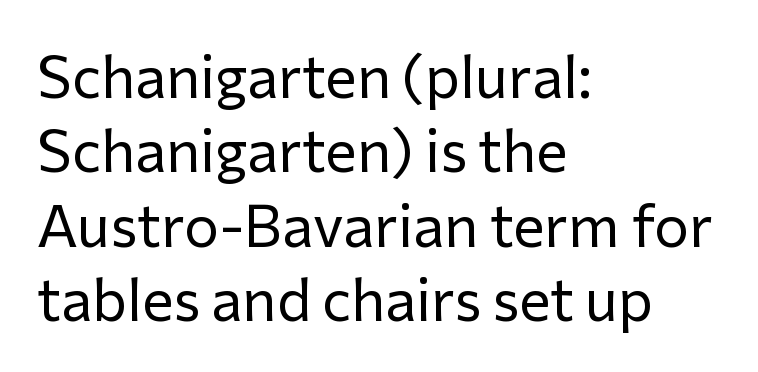
Q: Is the text bold? A: No.
Q: Is the text italic (slanted)? A: No, it is upright.
Q: Is the typeface a serif or a sans-serif typeface? A: Sans-serif.
Q: Is the text underlined? A: No.
Q: How is the paragraph aligned? A: Left-aligned.
Q: Is the spacing between letters normal or unusually wide? A: Normal.
Q: Is the spacing between lines tight, normal or loose? A: Normal.
Q: Width (condensed, normal, or wide)? A: Normal.
Q: Stroke contrast? A: Low.
Q: x-height? A: Medium.
Q: Monospaced? A: No.
